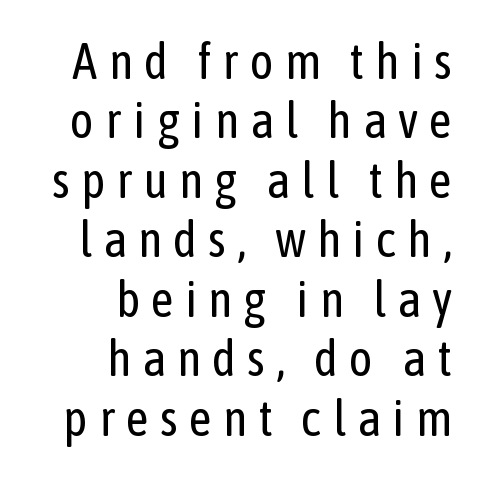
The image shows 50 px regular-weight, condensed sans-serif type, upright; set right-aligned, line spacing 1.19x, unusually wide letter spacing (+0.22 em), not underlined; low stroke contrast and a medium x-height.
